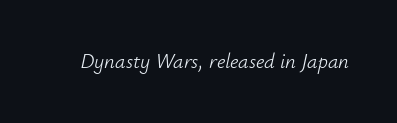
Each word holds together tightly as a unit, with standard inter-letter gaps. Style check: oblique. Lines of text with bare space underneath. Heaviness? Minimal to ordinary, like unemphasized prose.
